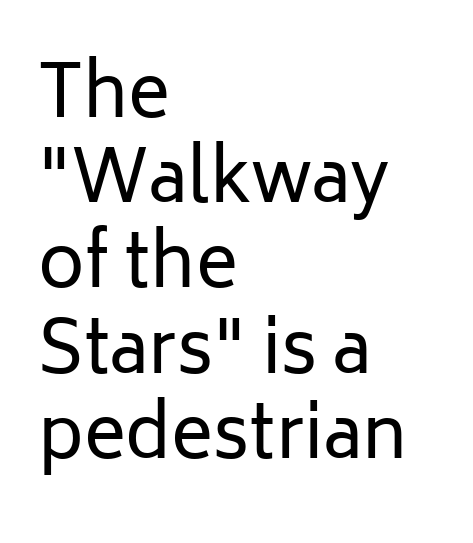
Q: Is the text bold? A: No.
Q: Is the text italic (slanted)? A: No, it is upright.
Q: Is the typeface a serif or a sans-serif typeface? A: Sans-serif.
Q: Is the text underlined? A: No.
Q: How is the paragraph aligned? A: Left-aligned.
Q: Is the spacing between letters normal or unusually wide? A: Normal.
Q: Width (condensed, normal, or wide)? A: Normal.
Q: Stroke contrast? A: Low.
Q: x-height? A: Medium.
Q: Monospaced? A: No.
